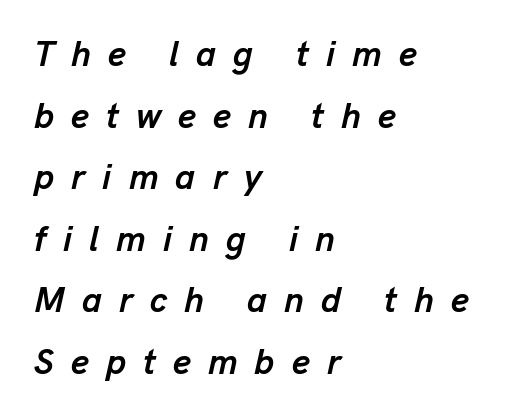
{"italic": "yes", "lean": "right", "slant_degrees": 13, "bold": "yes", "weight": "semibold", "width": "normal", "stroke_contrast": "low", "x_height": "medium", "monospaced": "no", "underline": "no", "align": "left", "line_spacing_ratio": 1.76, "letter_spacing": "wide", "letter_spacing_em": 0.49, "glyph_px": 35}
